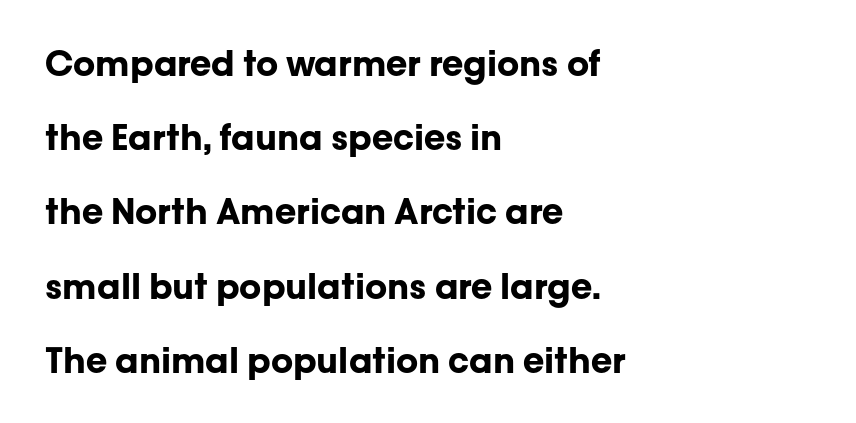
Q: Is the text bold? A: Yes.
Q: Is the text italic (slanted)? A: No, it is upright.
Q: Is the typeface a serif or a sans-serif typeface? A: Sans-serif.
Q: Is the text underlined? A: No.
Q: How is the paragraph aligned? A: Left-aligned.
Q: Is the spacing between letters normal or unusually wide? A: Normal.
Q: Is the spacing between lines tight, normal or loose? A: Loose.
Q: Width (condensed, normal, or wide)? A: Normal.
Q: Stroke contrast? A: Low.
Q: x-height? A: Medium.
Q: Monospaced? A: No.
